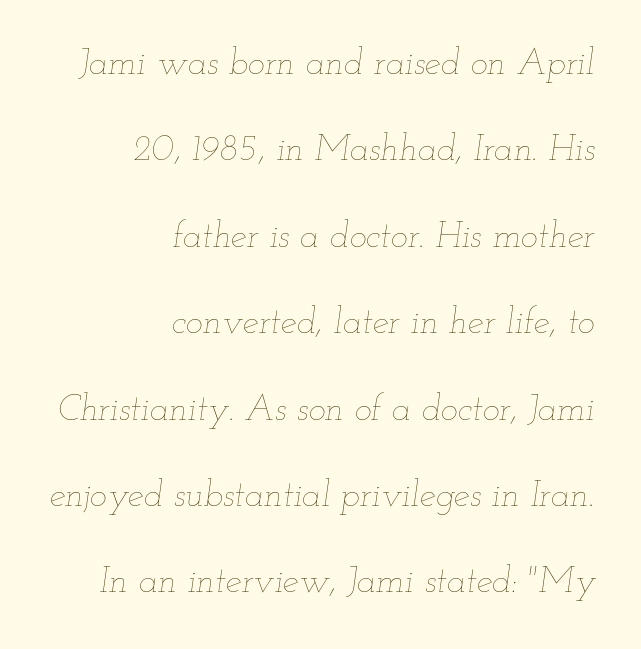
The image shows 36 px thin, wide type, italic (leaning right); set right-aligned, loose line spacing (2.4x), normal letter spacing, not underlined; low stroke contrast and a small x-height.
